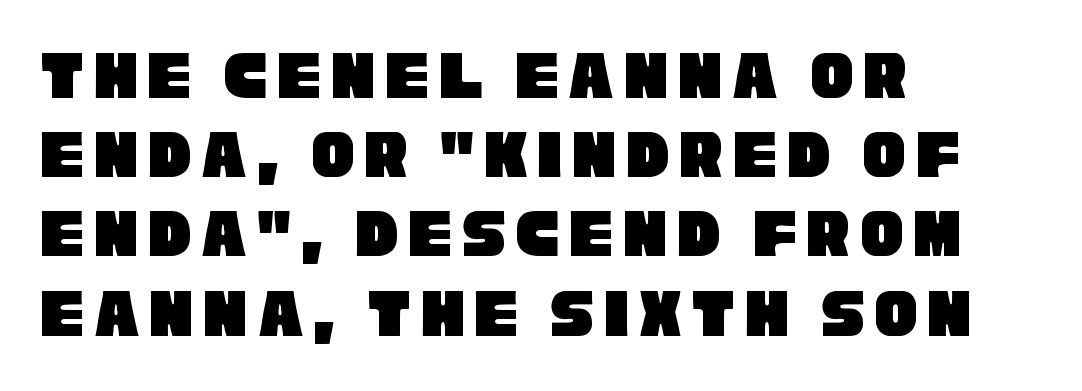
The image shows 72 px condensed sans-serif type; set left-aligned, tight line spacing (1.1x), not underlined; low stroke contrast and a large x-height.
